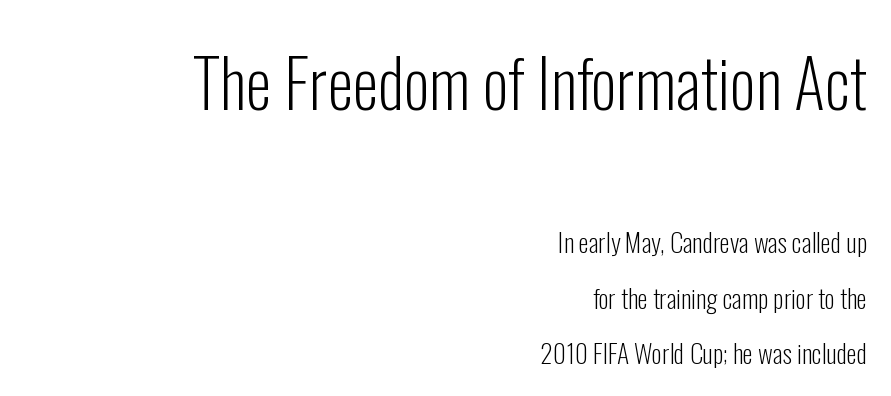
The image shows 66 px light, condensed sans-serif type, upright; set right-aligned, loose line spacing (2.15x), normal letter spacing, not underlined; the first (top) block is 2.54x larger; low stroke contrast and a medium x-height.
